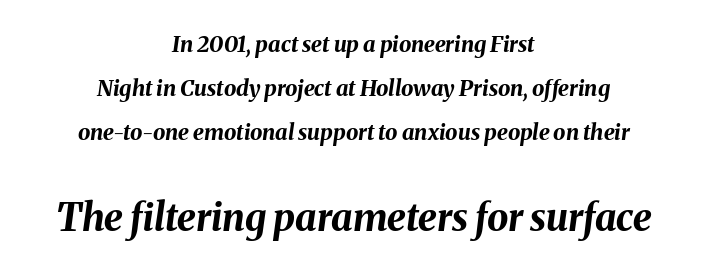
{"italic": "yes", "lean": "right", "slant_degrees": 8, "bold": "yes", "weight": "bold", "width": "normal", "stroke_contrast": "medium", "x_height": "medium", "monospaced": "no", "underline": "no", "align": "center", "line_spacing": "loose", "line_spacing_ratio": 2.01, "letter_spacing": "normal", "letter_spacing_em": 0.0, "larger_block": "second", "size_ratio": 1.73, "glyph_px": 38}
